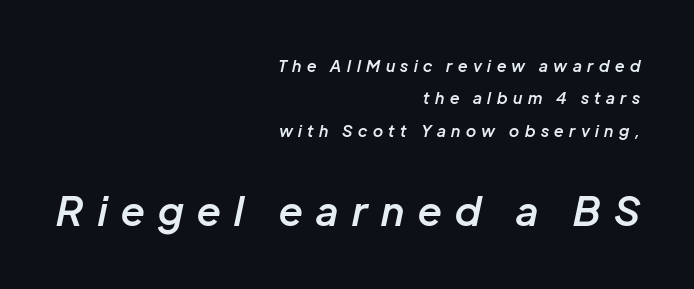
The image shows 40 px semibold type, italic (leaning right); set right-aligned, loose line spacing (2.02x), unusually wide letter spacing (+0.35 em), not underlined; the second (bottom) block is 2.5x larger; low stroke contrast and a medium x-height.
